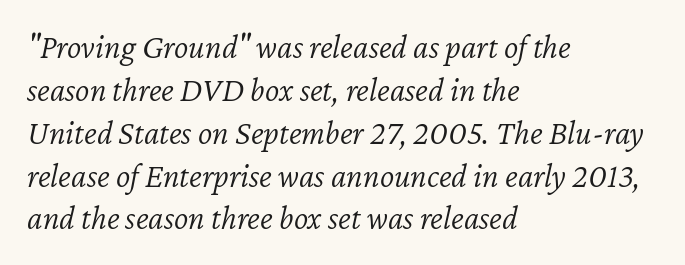
Q: Is the text bold? A: No.
Q: Is the text italic (slanted)? A: Yes, it leans right by about 12 degrees.
Q: Is the text underlined? A: No.
Q: How is the paragraph aligned? A: Left-aligned.
Q: Is the spacing between letters normal or unusually wide? A: Normal.
Q: Is the spacing between lines tight, normal or loose? A: Normal.
Q: Width (condensed, normal, or wide)? A: Normal.
Q: Stroke contrast? A: Low.
Q: x-height? A: Medium.
Q: Monospaced? A: No.
